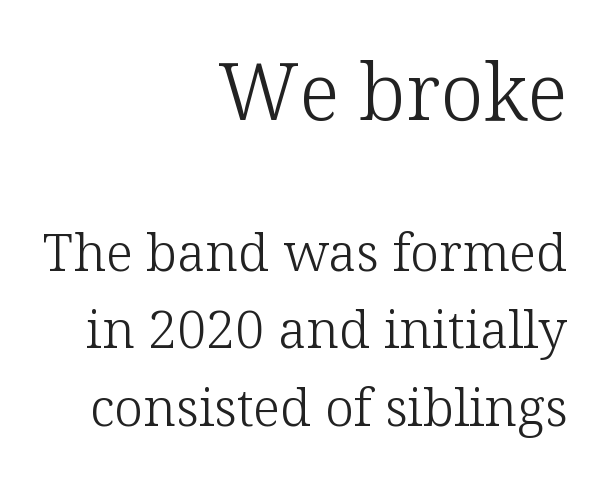
{"serif": "yes", "italic": "no", "bold": "no", "weight": "light", "width": "normal", "stroke_contrast": "low", "x_height": "medium", "monospaced": "no", "underline": "no", "align": "right", "line_spacing": "normal", "line_spacing_ratio": 1.49, "letter_spacing": "normal", "letter_spacing_em": 0.0, "larger_block": "first", "size_ratio": 1.5, "glyph_px": 78}
